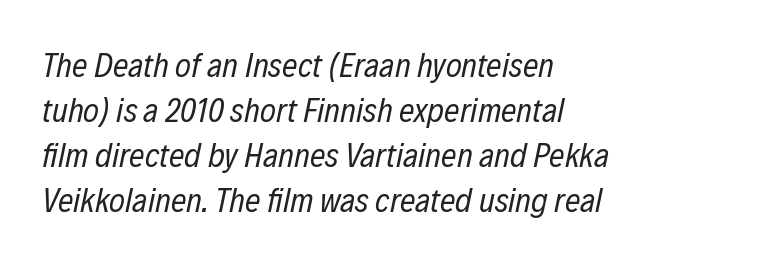
The paragraph shown leans on its left margin. You can tell it's italic because the verticals aren't actually vertical. The space between consecutive lines is moderate. The characters are drawn with everyday or finer stroke widths. Honestly, the letter spacing is just normal — you wouldn't notice it. Just letters on the line, the space beneath them empty.
